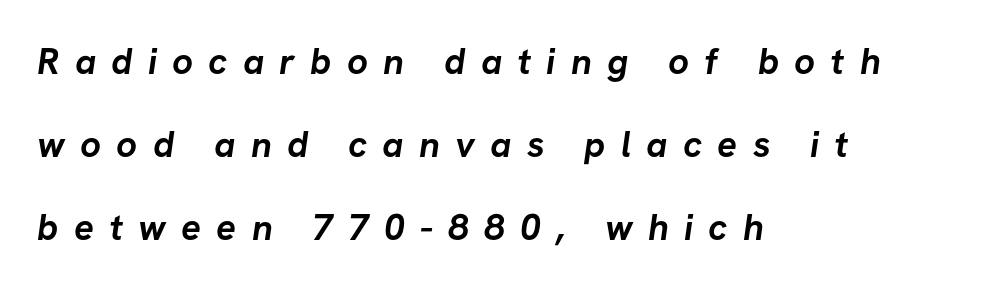
{"serif": "no", "bold": "yes", "weight": "semibold", "width": "normal", "stroke_contrast": "low", "x_height": "medium", "monospaced": "no", "underline": "no", "align": "left", "line_spacing": "loose", "line_spacing_ratio": 2.25, "letter_spacing": "wide", "letter_spacing_em": 0.41, "glyph_px": 37}
